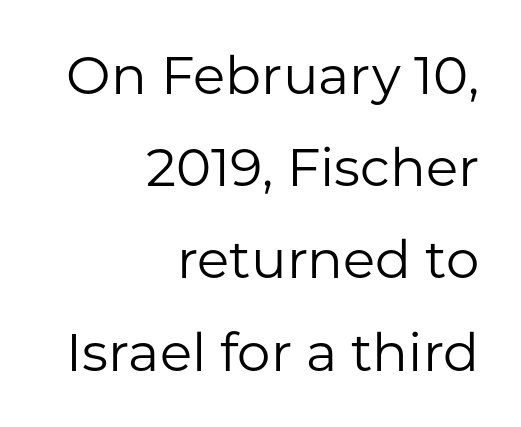
Here the glyphs are tracked normally, forming tight word shapes. Has an underline been added? It has not. You can tell it's not italic because the verticals are truly vertical. Note: no serifs on the glyphs.
